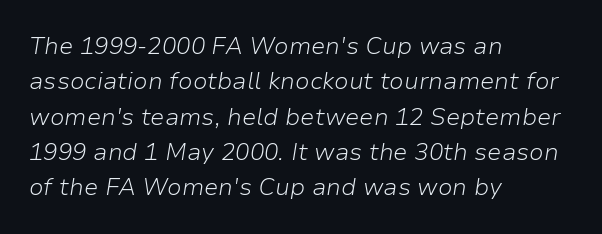
The image shows 24 px text type, italic (leaning right); set left-aligned, normal line spacing (1.47x), normal letter spacing, not underlined.
